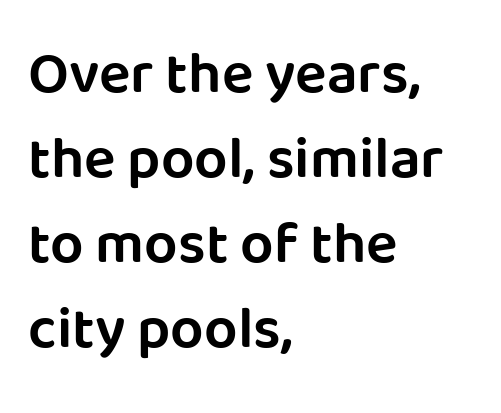
Line starts are locked; line ends wander. A typesetter would call this proportional, since set widths differ per character. The font is running at a semibold setting, under full bold. The glyphs are unaccompanied by any horizontal stroke below them. A roman cut, with each character standing at attention. Unlike a traditional serif, this face leaves its strokes unadorned.
